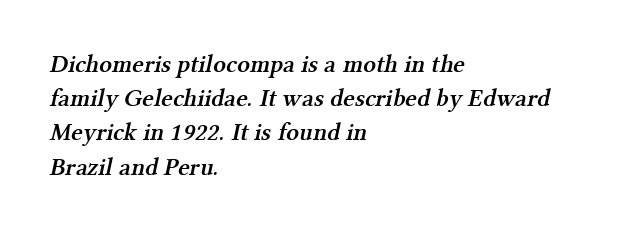
Q: Is the text bold? A: Semi-bold.
Q: Is the text underlined? A: No.
Q: How is the paragraph aligned? A: Left-aligned.
Q: Is the spacing between letters normal or unusually wide? A: Normal.
Q: Is the spacing between lines tight, normal or loose? A: Normal.
